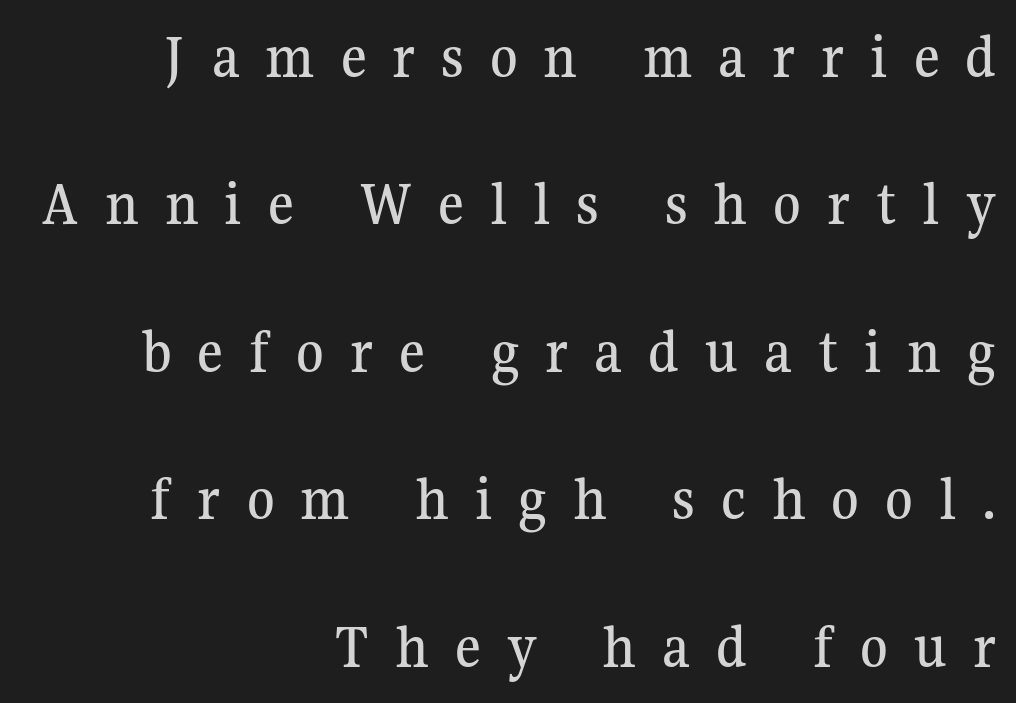
{"serif": "yes", "italic": "no", "width": "normal", "stroke_contrast": "medium", "x_height": "medium", "monospaced": "no", "underline": "no", "align": "right", "line_spacing": "loose", "line_spacing_ratio": 2.34, "letter_spacing": "wide", "letter_spacing_em": 0.41, "glyph_px": 63}
